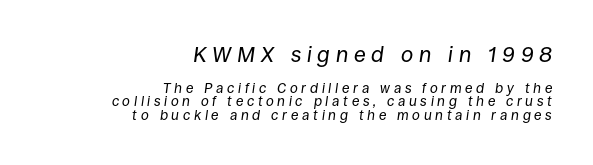
The strokes are not fattened; the text isn't bold. Check the space under the baseline: it is left empty. Observe the wide spacing: letters keep a clear distance from each other. The block of text is dense from top to bottom, with scant space between rows.
